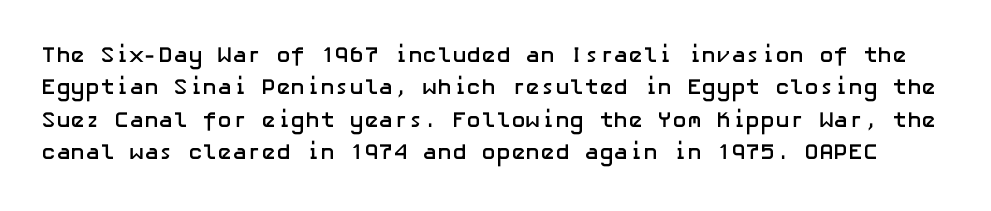
Q: Is the text bold? A: Yes.
Q: Is the text italic (slanted)? A: No, it is upright.
Q: Is the text underlined? A: No.
Q: Is the spacing between letters normal or unusually wide? A: Normal.
Q: Is the spacing between lines tight, normal or loose? A: Normal.
